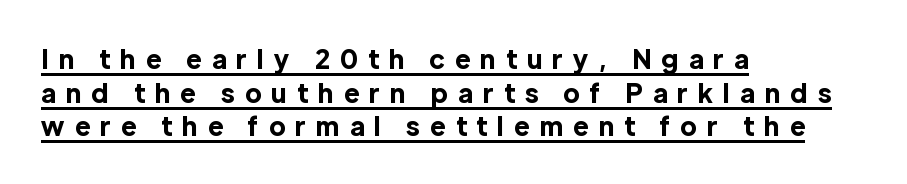
{"italic": "no", "bold": "yes", "underline": "yes", "align": "left", "line_spacing": "normal", "line_spacing_ratio": 1.29, "letter_spacing": "wide", "letter_spacing_em": 0.4, "glyph_px": 26}
